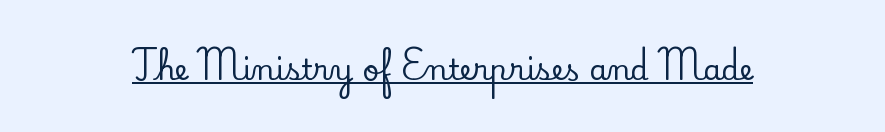
Rendered with straight, roman letterforms. There is no visible air inserted between adjacent glyphs. Proportional: the letters do not fall into vertical columns. The face used here appears with an underline applied. The typeface chosen for these lines features serifs.
